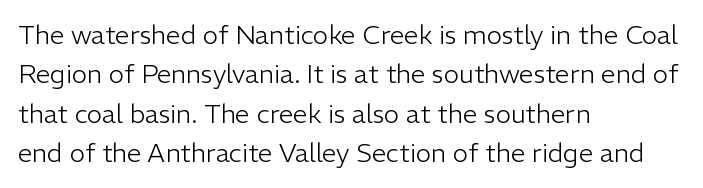
Q: Is the text bold? A: No.
Q: Is the text italic (slanted)? A: No, it is upright.
Q: Is the text underlined? A: No.
Q: How is the paragraph aligned? A: Left-aligned.
Q: Is the spacing between letters normal or unusually wide? A: Normal.
Q: Is the spacing between lines tight, normal or loose? A: Normal.
